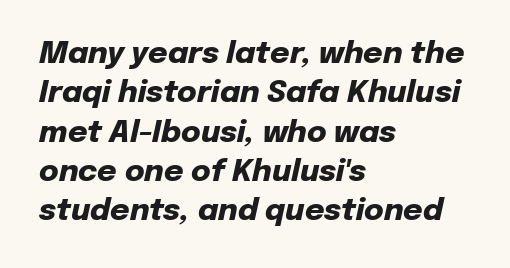
The image shows 30 px heavy type, italic (leaning right); set left-aligned, normal line spacing (1.31x), normal letter spacing, not underlined; low stroke contrast and a medium x-height.
